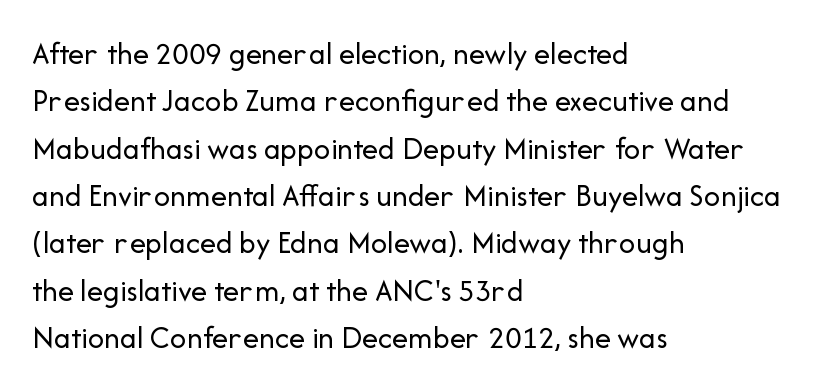
The image shows 32 px regular-weight sans-serif type, upright; set left-aligned, normal line spacing (1.48x), normal letter spacing, not underlined; low stroke contrast and a medium x-height.
